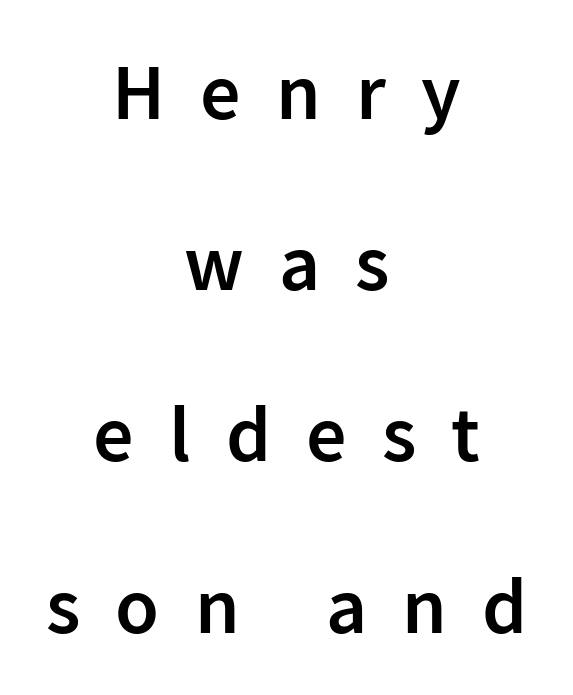
The image shows 80 px semibold sans-serif type, upright; set centered, loose line spacing (2.14x), unusually wide letter spacing (+0.44 em), not underlined; low stroke contrast and a medium x-height.
